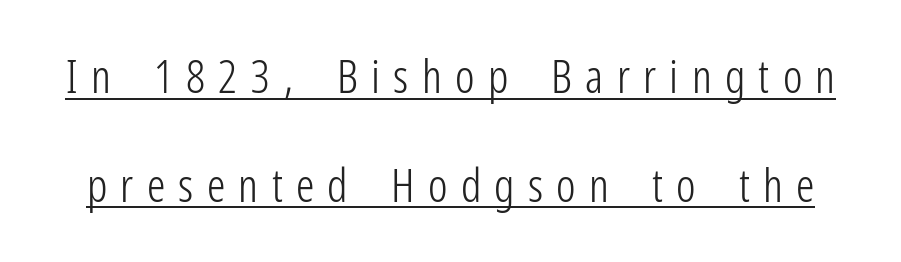
The image shows 46 px light, condensed sans-serif type, upright; set loose line spacing (2.36x), unusually wide letter spacing (+0.29 em), underlined; low stroke contrast and a medium x-height.
